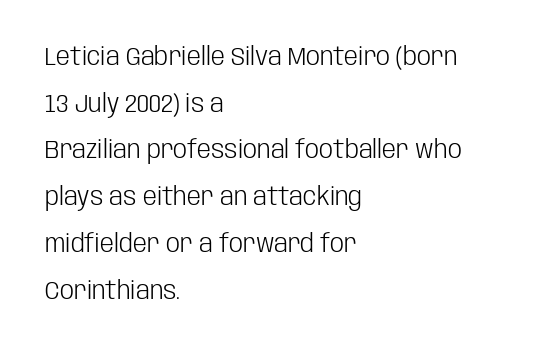
Underline: absent. The letters look calm and open, with moderate or lighter stems. The rag falls on the right side of this text block. The rendering keeps characters at their native spacing.
